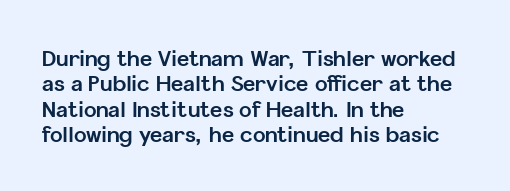
The image shows 21 px bold type, upright; set left-aligned, line spacing 1.21x, normal letter spacing, not underlined.
